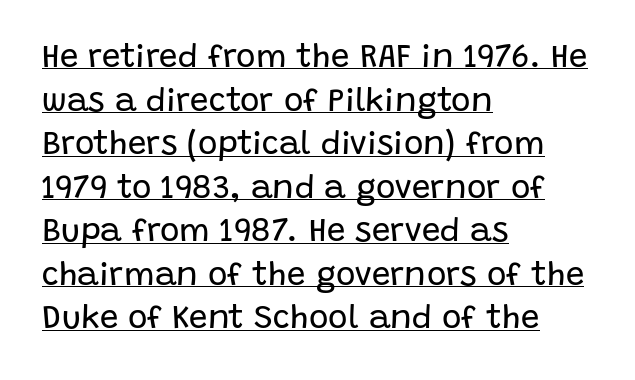
Q: Is the text bold? A: No.
Q: Is the text italic (slanted)? A: No, it is upright.
Q: Is the typeface a serif or a sans-serif typeface? A: Sans-serif.
Q: Is the text underlined? A: Yes.
Q: How is the paragraph aligned? A: Left-aligned.
Q: Is the spacing between letters normal or unusually wide? A: Normal.
Q: Is the spacing between lines tight, normal or loose? A: Normal.
Q: Width (condensed, normal, or wide)? A: Normal.
Q: Stroke contrast? A: Low.
Q: x-height? A: Large.
Q: Monospaced? A: No.
